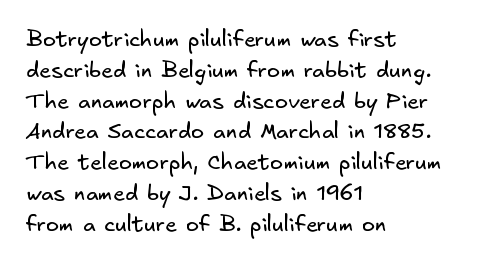
Q: Is the text bold? A: No.
Q: Is the text underlined? A: No.
Q: How is the paragraph aligned? A: Left-aligned.
Q: Is the spacing between letters normal or unusually wide? A: Normal.
Q: Is the spacing between lines tight, normal or loose? A: Normal.
